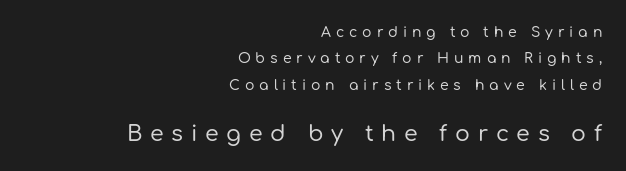
The image shows 22 px text type, upright; set right-aligned, line spacing 1.89x, unusually wide letter spacing (+0.35 em), not underlined; the second (bottom) block is 1.57x larger.
